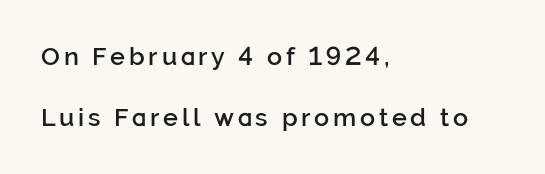
{"italic": "no", "bold": "semi", "underline": "no", "align": "left", "line_spacing": "loose", "line_spacing_ratio": 2.45, "glyph_px": 25}
